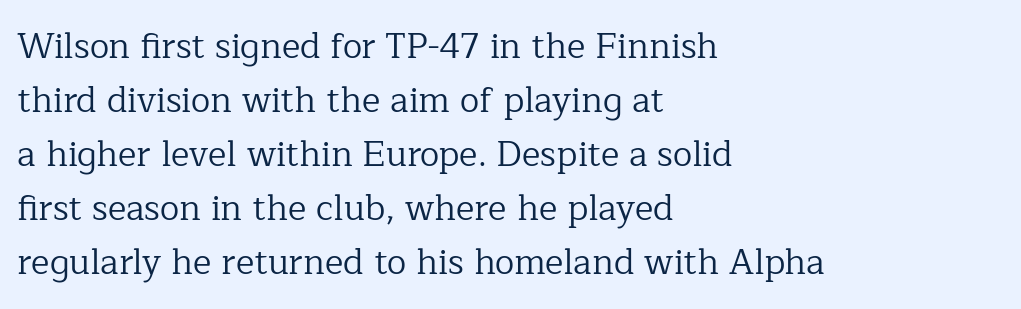
The vertical gap from one line to the next is medium. Quick note: underline off. Heaviness? Minimal to ordinary, like unemphasized prose. Note the varied advance widths — an 'i' is clearly narrower than an 'm'. The typesetter chose a ragged-right arrangement here. If you drew a line through each stem, it would be perfectly vertical.
